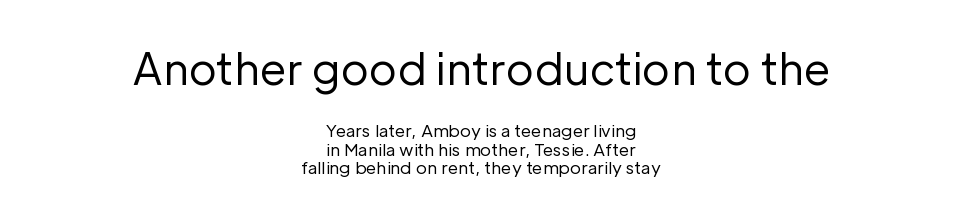
Words float on clear page, feet unadorned. The characters display no serif detailing; their extremities are plain. Which margin do the lines hug? Neither — every line sits in the middle. Spacing verdict: proportional, widths tailored to each character. Is this a heavy cut? Hardly; it is regular or lighter. The block sitting higher on the canvas is the one with enlarged characters.
